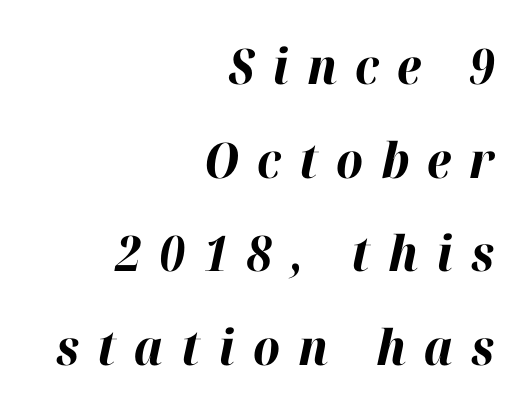
Compared with typical body copy, the letter spacing here is much looser. The letters advance in unequal steps, a hallmark of proportional type. The text block is weighted toward the right margin, trailing off unevenly leftward. Typographic density is high because the face is bold. It's the slanting kind of type. Check under the words: just untouched page.
